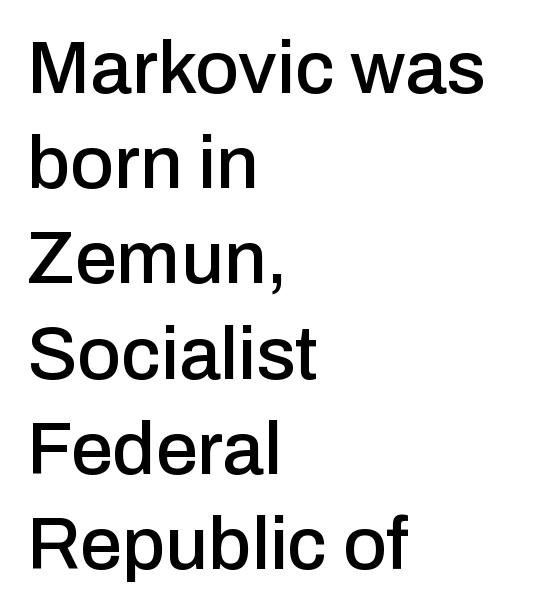
Q: Is the text italic (slanted)? A: No, it is upright.
Q: Is the typeface a serif or a sans-serif typeface? A: Sans-serif.
Q: Is the text underlined? A: No.
Q: How is the paragraph aligned? A: Left-aligned.
Q: Is the spacing between letters normal or unusually wide? A: Normal.
Q: Is the spacing between lines tight, normal or loose? A: Normal.
Q: Width (condensed, normal, or wide)? A: Normal.
Q: Stroke contrast? A: Low.
Q: x-height? A: Medium.
Q: Monospaced? A: No.
